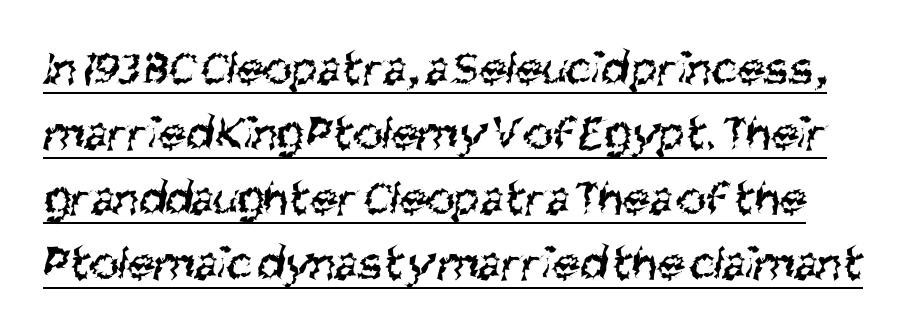
Proportional: the letters do not fall into vertical columns. The strokes are not fattened; the text isn't bold. How would I describe the line gaps? Plain and ordinary. Notice how a bar underscores the lettering throughout. Font category for this specimen: sans-serif. The letters sit at their default tracking, neither squeezed nor spread.
